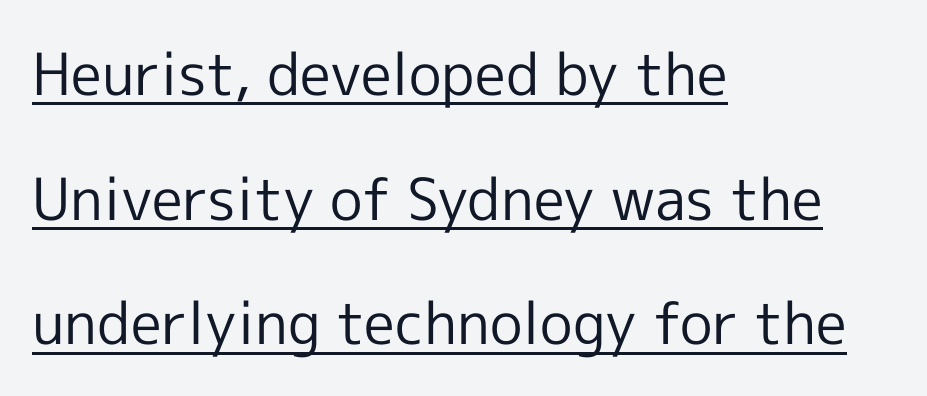
Ascenders rise straight up at ninety degrees. One glance says open: line gaps are wider than usual. Classification — sans serif. The lines are quadded left. A typesetter would call this proportional, since set widths differ per character. Heft: none added — not bold.
